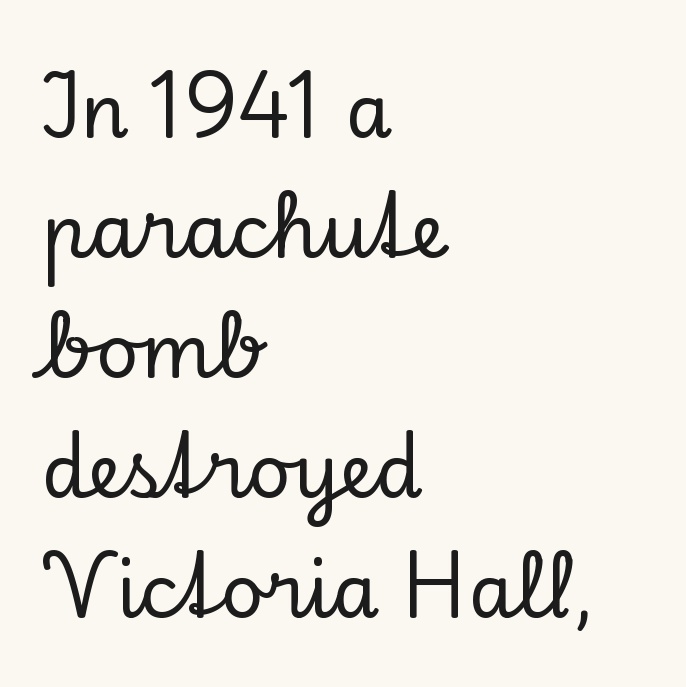
{"italic": "no", "width": "normal", "stroke_contrast": "low", "x_height": "small", "monospaced": "no", "underline": "no", "align": "left", "line_spacing": "normal", "line_spacing_ratio": 1.6, "letter_spacing": "normal", "letter_spacing_em": 0.0, "glyph_px": 75}
